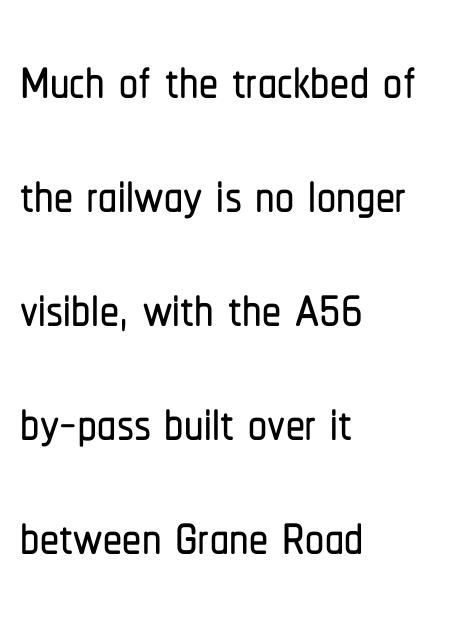
Note the varied advance widths — an 'i' is clearly narrower than an 'm'. You can tell it's not italic because the verticals are truly vertical. Typeset ragged right — the left edge is the straight one. Honestly, the letter spacing is just normal — you wouldn't notice it. The rows are spaced the way most documents space them. The foot of each line stays bare and open.
